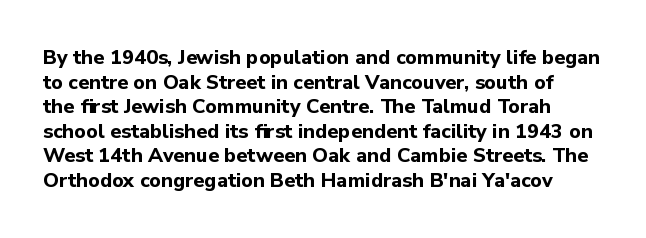
Q: Is the text bold? A: Yes.
Q: Is the text italic (slanted)? A: No, it is upright.
Q: Is the text underlined? A: No.
Q: Is the spacing between letters normal or unusually wide? A: Normal.
